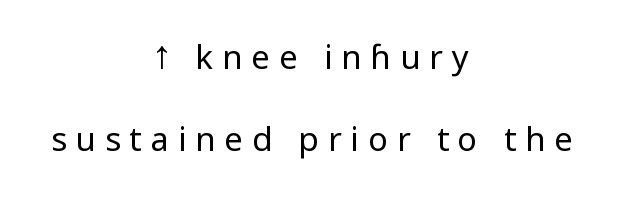
{"serif": "no", "italic": "no", "bold": "no", "weight": "regular", "width": "condensed", "stroke_contrast": "low", "underline": "no", "align": "center", "line_spacing": "loose", "line_spacing_ratio": 2.5, "letter_spacing": "wide", "letter_spacing_em": 0.27, "glyph_px": 33}
